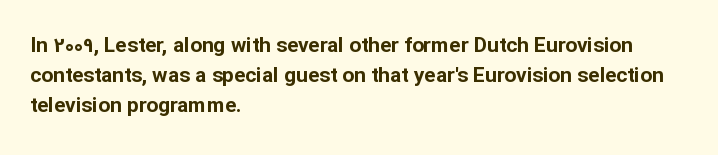
The image shows 21 px bold type, upright; set left-aligned, normal line spacing (1.44x), normal letter spacing, not underlined.
